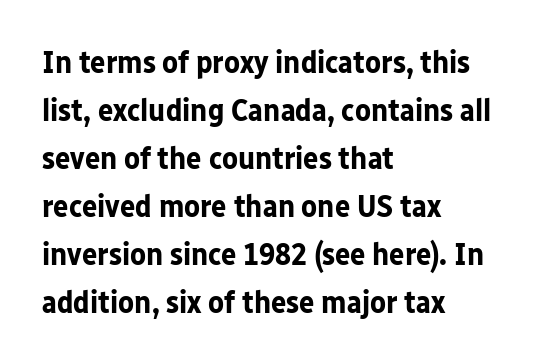
It's the straight-up-and-down kind of type. Tracking value appears to be zero — textbook default spacing. Regarding leading, the lines here are spaced in the standard way. The string is rendered with underlining switched off.
